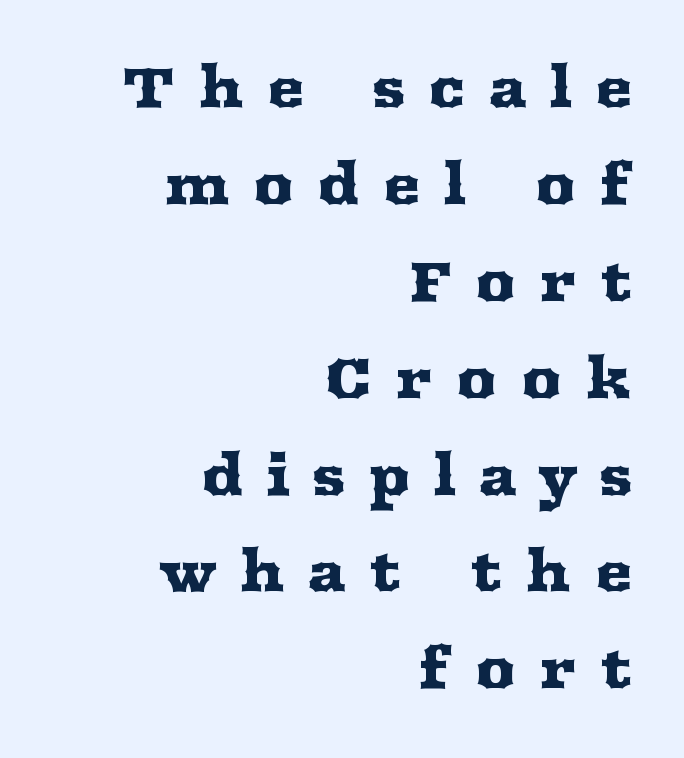
The lettering holds an erect, upright posture throughout. No word sits above an underline. Serif or sans? Serif — the stroke terminals have little feet. Proportional: the letters do not fall into vertical columns.
